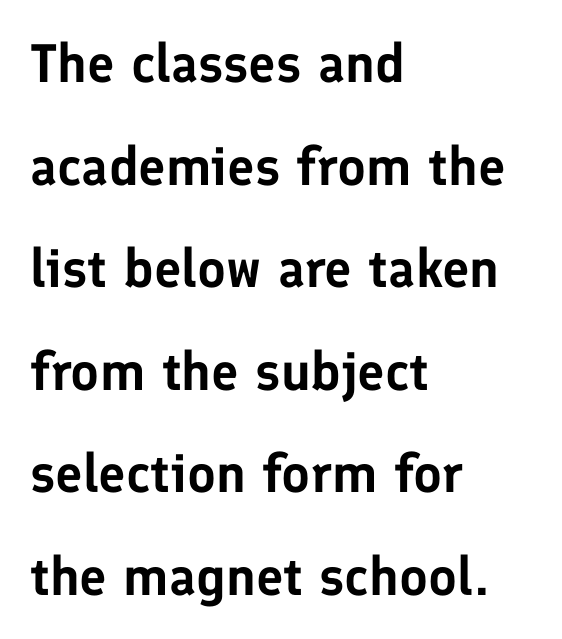
Q: Is the text italic (slanted)? A: No, it is upright.
Q: Is the typeface a serif or a sans-serif typeface? A: Sans-serif.
Q: Is the text underlined? A: No.
Q: How is the paragraph aligned? A: Left-aligned.
Q: Is the spacing between letters normal or unusually wide? A: Normal.
Q: Is the spacing between lines tight, normal or loose? A: Loose.
Q: Width (condensed, normal, or wide)? A: Normal.
Q: Stroke contrast? A: Low.
Q: x-height? A: Medium.
Q: Monospaced? A: No.
